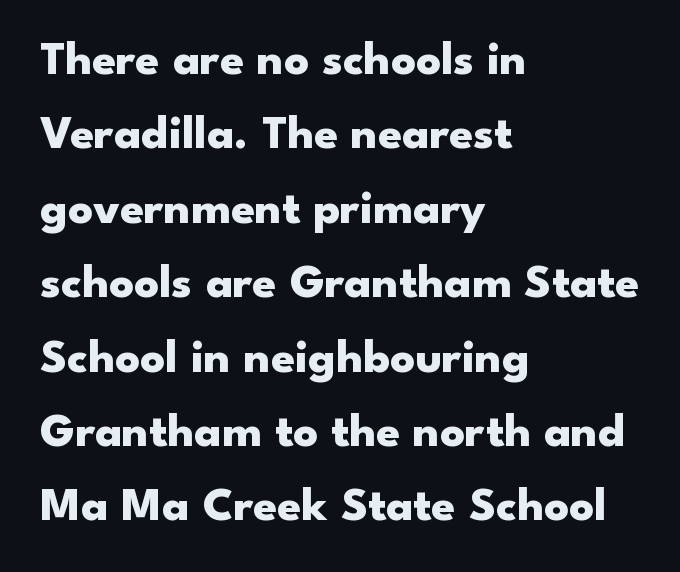
The setting favours the left margin, as ordinary paragraphs usually do. Looks like regular typesetting: each glyph gets only the width it needs. Serifs: no, the terminals of the letterforms are clean. Every character sits straight up, as roman type does.
